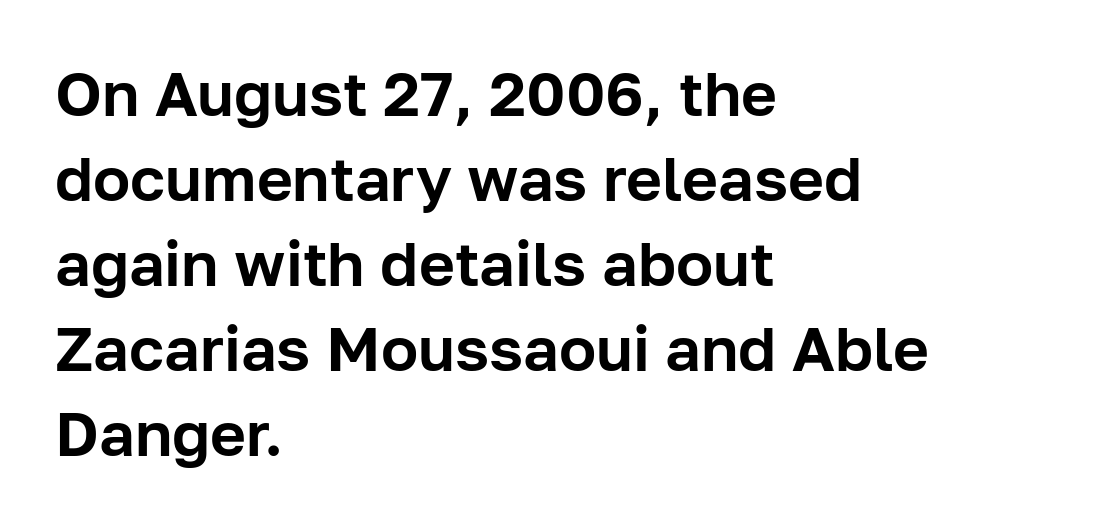
Q: Is the text italic (slanted)? A: No, it is upright.
Q: Is the typeface a serif or a sans-serif typeface? A: Sans-serif.
Q: Is the text underlined? A: No.
Q: How is the paragraph aligned? A: Left-aligned.
Q: Is the spacing between letters normal or unusually wide? A: Normal.
Q: Is the spacing between lines tight, normal or loose? A: Normal.
Q: Width (condensed, normal, or wide)? A: Normal.
Q: Stroke contrast? A: Low.
Q: x-height? A: Medium.
Q: Monospaced? A: No.
